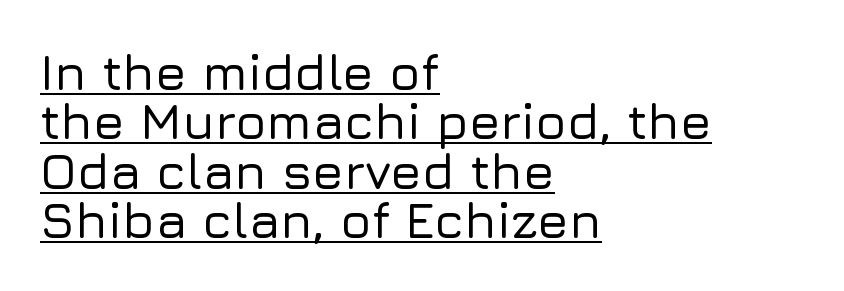
Q: Is the text italic (slanted)? A: No, it is upright.
Q: Is the typeface a serif or a sans-serif typeface? A: Sans-serif.
Q: Is the text underlined? A: Yes.
Q: How is the paragraph aligned? A: Left-aligned.
Q: Is the spacing between letters normal or unusually wide? A: Normal.
Q: Is the spacing between lines tight, normal or loose? A: Tight.
Q: Width (condensed, normal, or wide)? A: Normal.
Q: Stroke contrast? A: Low.
Q: x-height? A: Medium.
Q: Monospaced? A: No.
